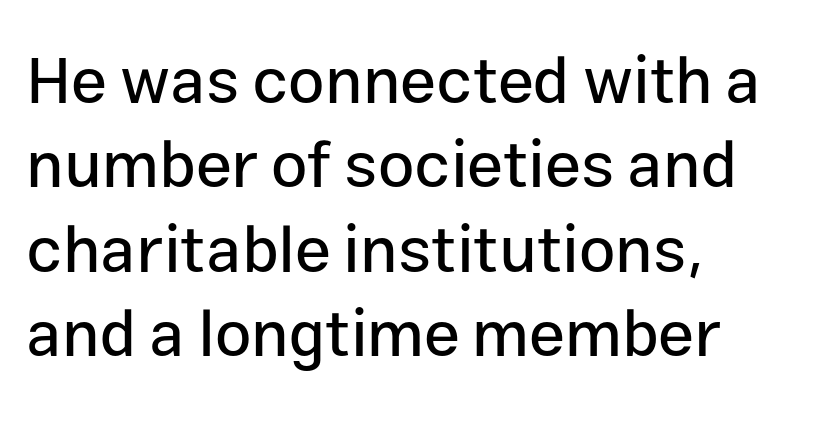
Q: Is the text italic (slanted)? A: No, it is upright.
Q: Is the typeface a serif or a sans-serif typeface? A: Sans-serif.
Q: Is the text underlined? A: No.
Q: How is the paragraph aligned? A: Left-aligned.
Q: Is the spacing between letters normal or unusually wide? A: Normal.
Q: Is the spacing between lines tight, normal or loose? A: Normal.
Q: Width (condensed, normal, or wide)? A: Normal.
Q: Stroke contrast? A: Low.
Q: x-height? A: Medium.
Q: Monospaced? A: No.
